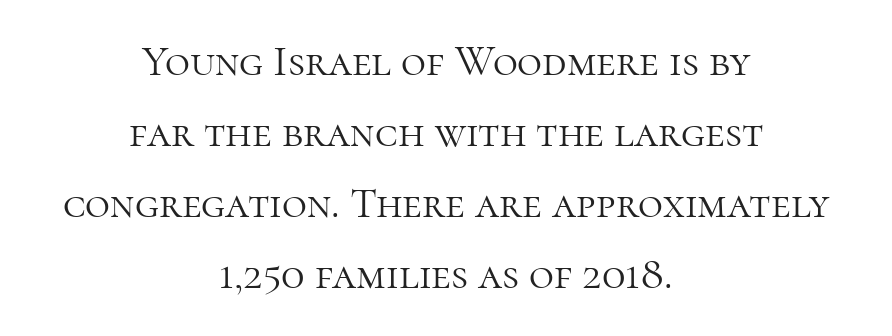
Summary of vertical rhythm: regular, with standard interline spacing. These lines are centered, leaving both edges ragged. The line texture is even and compact thanks to regular tracking. Ascenders rise straight up at ninety degrees. The passage shown is typed in a proportional face where columns would drift.
